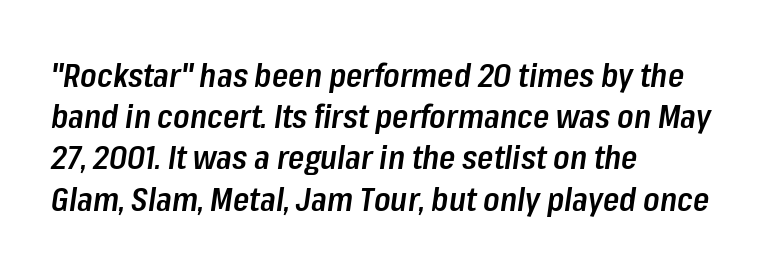
The image shows 33 px semibold, condensed type, italic (leaning right); set left-aligned, normal line spacing (1.25x), normal letter spacing, not underlined; low stroke contrast and a medium x-height.
